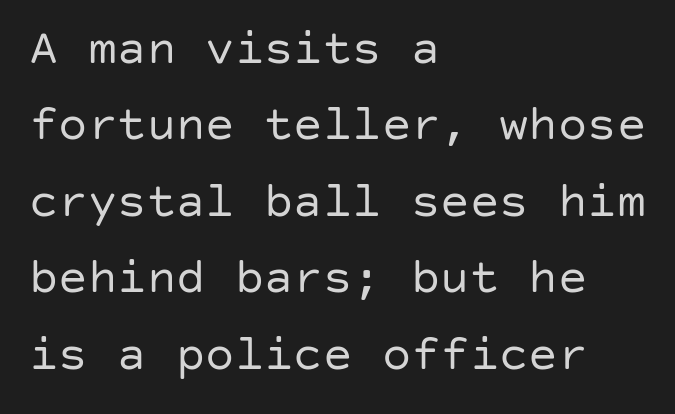
Q: Is the text bold? A: No.
Q: Is the text italic (slanted)? A: No, it is upright.
Q: Is the typeface a serif or a sans-serif typeface? A: Sans-serif.
Q: Is the text underlined? A: No.
Q: How is the paragraph aligned? A: Left-aligned.
Q: Is the spacing between letters normal or unusually wide? A: Normal.
Q: Is the spacing between lines tight, normal or loose? A: Normal.
Q: Width (condensed, normal, or wide)? A: Normal.
Q: Stroke contrast? A: Low.
Q: x-height? A: Large.
